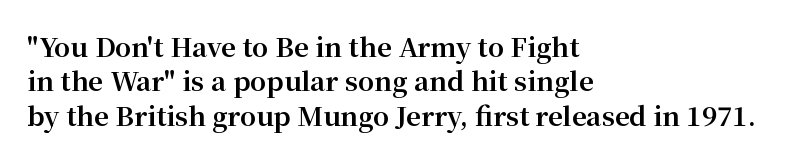
Q: Is the text bold? A: Yes.
Q: Is the text italic (slanted)? A: No, it is upright.
Q: Is the text underlined? A: No.
Q: How is the paragraph aligned? A: Left-aligned.
Q: Is the spacing between letters normal or unusually wide? A: Normal.
Q: Is the spacing between lines tight, normal or loose? A: Normal.
